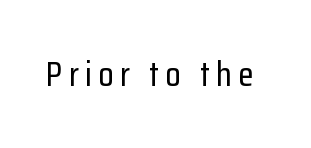
No italicization has been applied; the sample stays upright. Beneath every word, the page is bare. Spacing verdict: proportional, widths tailored to each character. Stroke terminals: plain, sans-serif.
